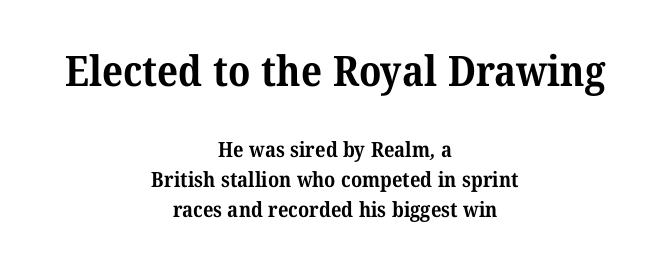
The image shows 42 px bold serif type; set centered, normal line spacing (1.42x), normal letter spacing, not underlined; the first (top) block is 2.0x larger; medium stroke contrast and a medium x-height.
